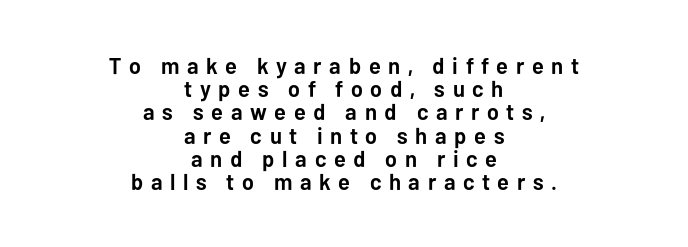
Q: Is the text bold? A: Yes.
Q: Is the text italic (slanted)? A: No, it is upright.
Q: Is the text underlined? A: No.
Q: How is the paragraph aligned? A: Centered.
Q: Is the spacing between letters normal or unusually wide? A: Unusually wide.
Q: Is the spacing between lines tight, normal or loose? A: Tight.
